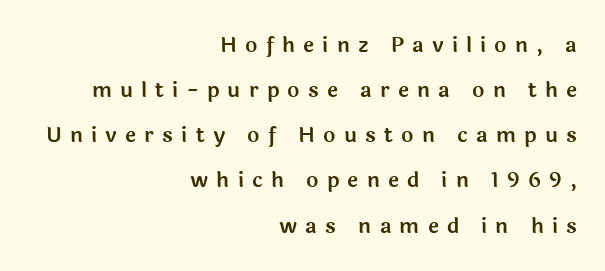
Honestly, there is no underline to notice here at all. Inter-character spacing is expanded well beyond the font's built-in metrics. Notice how the passage keeps a crisp vertical edge on the right only. Quick note: not italic, upright.
